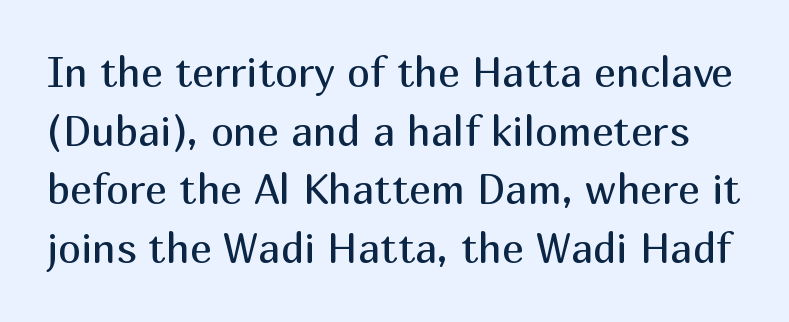
The image shows 41 px regular-weight sans-serif type, upright; set normal line spacing (1.43x), normal letter spacing, not underlined; medium stroke contrast and a medium x-height.
